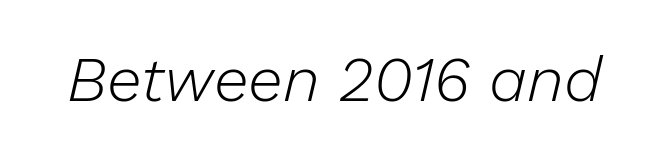
The image shows 63 px light type, italic (leaning right); set normal letter spacing, not underlined; low stroke contrast and a medium x-height.
